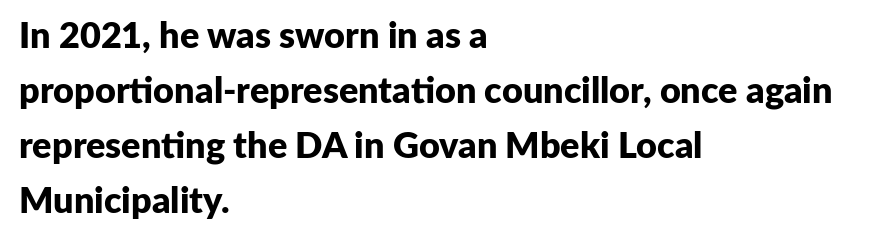
The type sits square on the baseline with zero lean. Does the leading feel generous? No, just average. Typesetter's note: full bold, strokes at maximum text heaviness. Note: no serifs on the glyphs.
